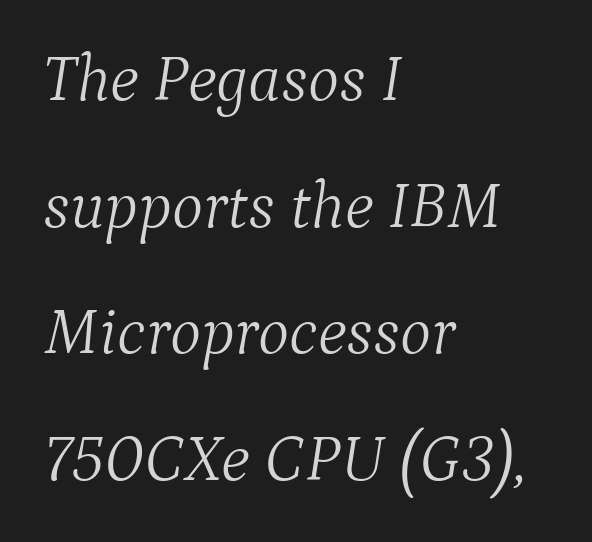
Q: Is the text bold? A: No.
Q: Is the text italic (slanted)? A: Yes, it leans right by about 9 degrees.
Q: Is the typeface a serif or a sans-serif typeface? A: Serif.
Q: Is the text underlined? A: No.
Q: How is the paragraph aligned? A: Left-aligned.
Q: Is the spacing between letters normal or unusually wide? A: Normal.
Q: Is the spacing between lines tight, normal or loose? A: Loose.
Q: Width (condensed, normal, or wide)? A: Normal.
Q: Stroke contrast? A: Medium.
Q: x-height? A: Medium.
Q: Monospaced? A: No.
